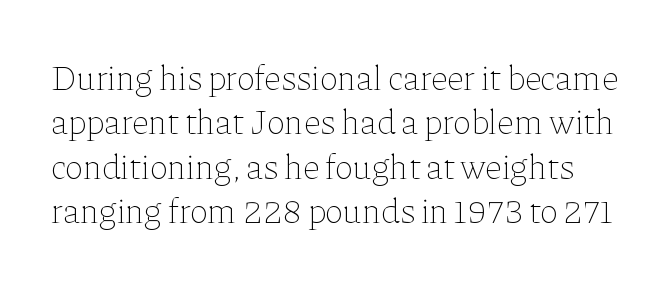
Regarding leading, the lines here are spaced in the standard way. In terms of letterspacing, this is plain default setting. Each letter keeps its own natural width here, so spacing adapts to shape. Posture: vertical.
